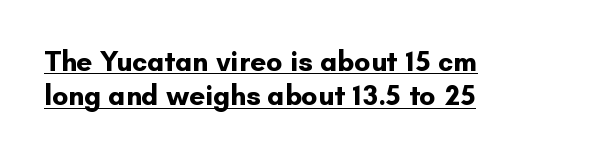
{"serif": "no", "italic": "no", "bold": "yes", "weight": "bold", "width": "normal", "stroke_contrast": "low", "x_height": "small", "monospaced": "no", "underline": "yes", "align": "left", "line_spacing_ratio": 1.23, "letter_spacing": "normal", "letter_spacing_em": 0.0, "glyph_px": 28}
